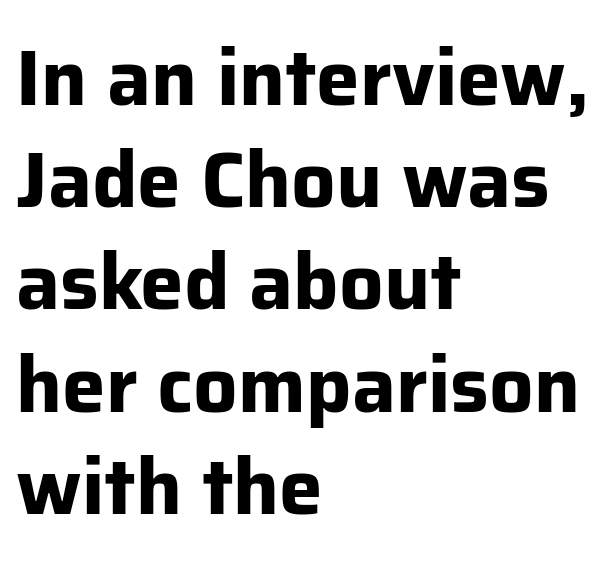
Q: Is the text bold? A: Yes.
Q: Is the text italic (slanted)? A: No, it is upright.
Q: Is the typeface a serif or a sans-serif typeface? A: Sans-serif.
Q: Is the text underlined? A: No.
Q: How is the paragraph aligned? A: Left-aligned.
Q: Is the spacing between letters normal or unusually wide? A: Normal.
Q: Is the spacing between lines tight, normal or loose? A: Normal.
Q: Width (condensed, normal, or wide)? A: Normal.
Q: Stroke contrast? A: Low.
Q: x-height? A: Medium.
Q: Monospaced? A: No.
